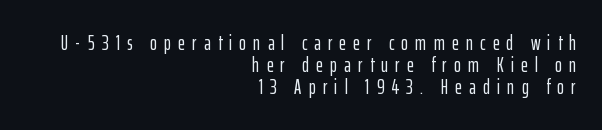
Q: Is the text italic (slanted)? A: No, it is upright.
Q: Is the text underlined? A: No.
Q: How is the paragraph aligned? A: Right-aligned.
Q: Is the spacing between letters normal or unusually wide? A: Unusually wide.
Q: Is the spacing between lines tight, normal or loose? A: Tight.
